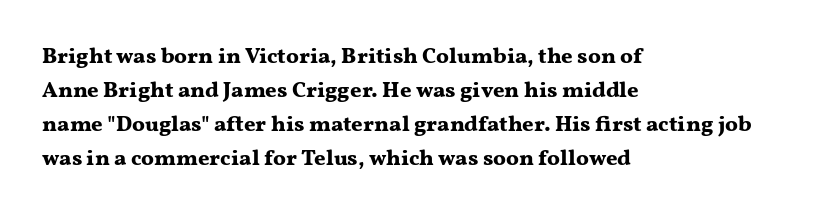
{"italic": "no", "bold": "yes", "underline": "no", "align": "left", "line_spacing": "normal", "line_spacing_ratio": 1.54, "letter_spacing": "normal", "letter_spacing_em": 0.0, "glyph_px": 22}
